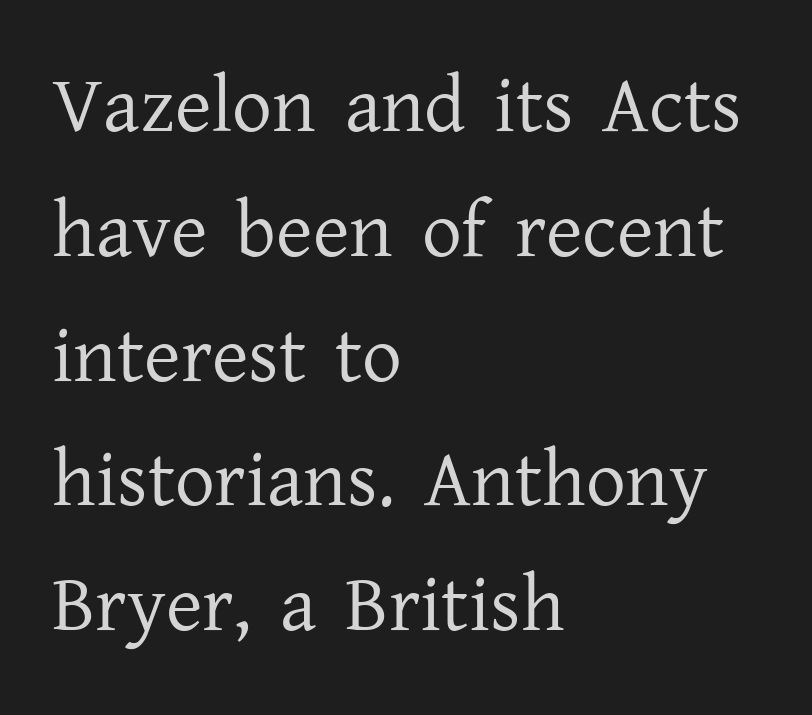
Serifs: yes, visible at the terminals of the letterforms. Here the designer chose a conventional face with non-uniform glyph widths. Interline gaps are of average width in this sample. This rendering features lettering with no underline. The type sits square on the baseline with zero lean.
